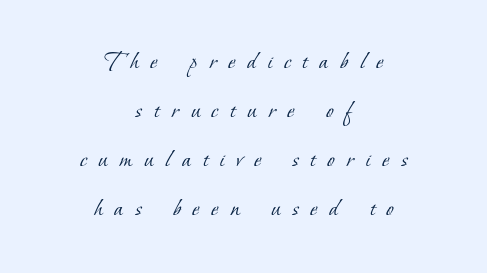
The image shows 27 px text type; set centered, line spacing 1.82x, unusually wide letter spacing (+0.45 em), not underlined.
